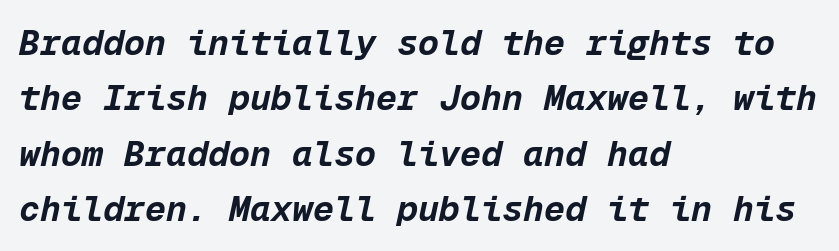
The letters sit at their default tracking, neither squeezed nor spread. Has an underline been added? It has not. Italic: yes, the glyphs are oblique. Spacing verdict: monospaced, one width for all characters.
